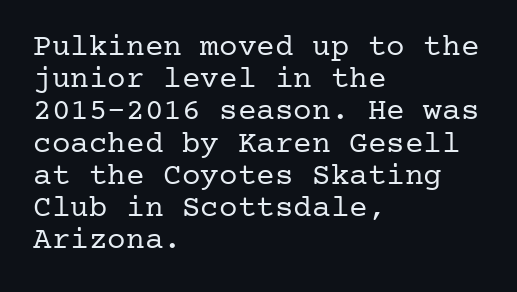
The image shows 31 px regular-weight serif type, upright; set left-aligned, tight line spacing (1.04x), normal letter spacing, not underlined; low stroke contrast and a medium x-height.
